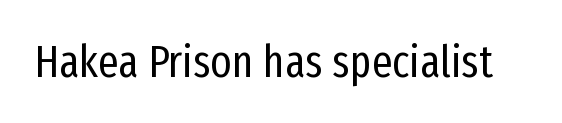
{"serif": "no", "italic": "no", "bold": "no", "weight": "regular", "width": "condensed", "stroke_contrast": "low", "x_height": "medium", "monospaced": "no", "underline": "no", "letter_spacing": "normal", "letter_spacing_em": 0.0, "glyph_px": 45}
